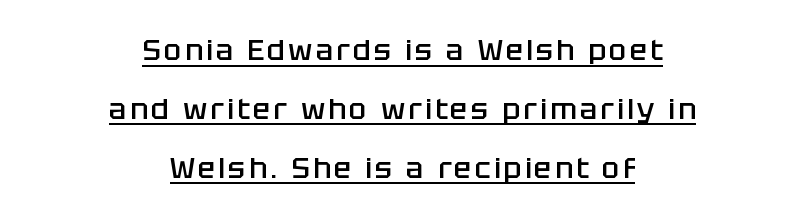
Q: Is the text bold? A: Semi-bold.
Q: Is the text italic (slanted)? A: No, it is upright.
Q: Is the typeface a serif or a sans-serif typeface? A: Sans-serif.
Q: Is the text underlined? A: Yes.
Q: How is the paragraph aligned? A: Centered.
Q: Is the spacing between lines tight, normal or loose? A: Loose.
Q: Width (condensed, normal, or wide)? A: Normal.
Q: Stroke contrast? A: Low.
Q: x-height? A: Large.
Q: Monospaced? A: No.
